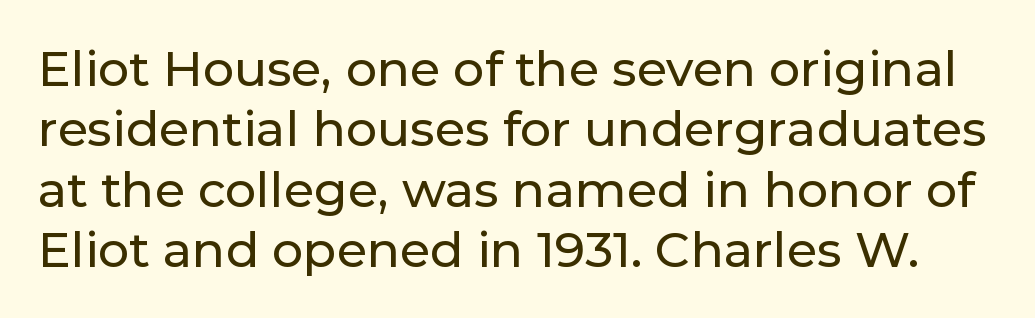
{"serif": "no", "italic": "no", "width": "normal", "stroke_contrast": "low", "x_height": "medium", "monospaced": "no", "underline": "no", "line_spacing_ratio": 1.23, "letter_spacing": "normal", "letter_spacing_em": 0.0, "glyph_px": 49}
